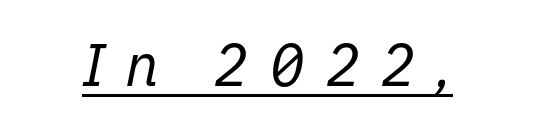
Q: Is the text bold? A: No.
Q: Is the text italic (slanted)? A: Yes, it leans right by about 11 degrees.
Q: Is the text underlined? A: Yes.
Q: Is the spacing between letters normal or unusually wide? A: Unusually wide.
Q: Width (condensed, normal, or wide)? A: Normal.
Q: Stroke contrast? A: Low.
Q: x-height? A: Medium.
Q: Monospaced? A: No.
